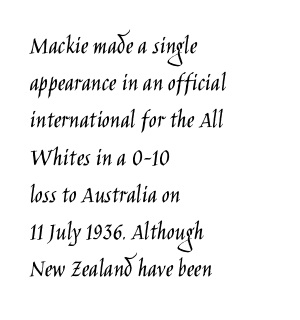
{"bold": "no", "underline": "no", "align": "left", "line_spacing": "normal", "line_spacing_ratio": 1.43, "letter_spacing": "normal", "letter_spacing_em": 0.0, "glyph_px": 26}
